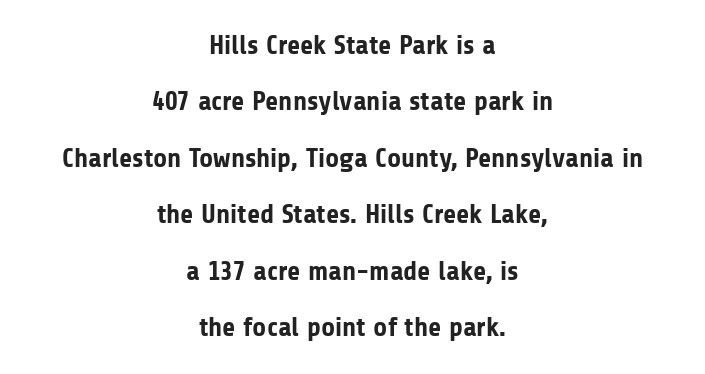
Q: Is the text bold? A: Yes.
Q: Is the text italic (slanted)? A: No, it is upright.
Q: Is the text underlined? A: No.
Q: How is the paragraph aligned? A: Centered.
Q: Is the spacing between letters normal or unusually wide? A: Normal.
Q: Is the spacing between lines tight, normal or loose? A: Loose.
